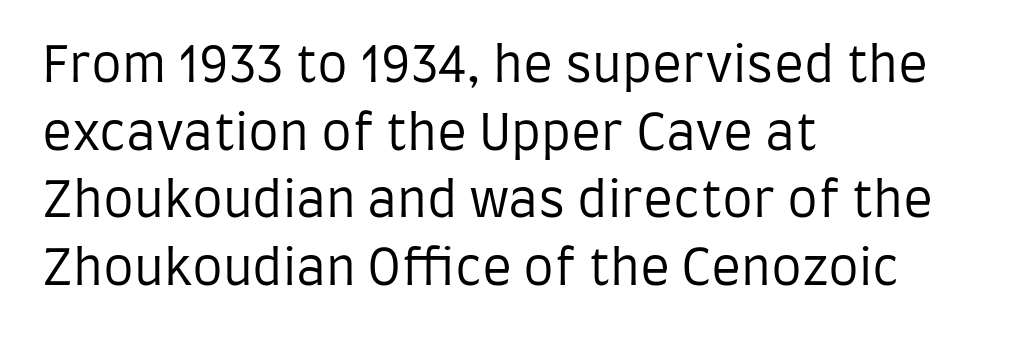
Ink coverage per letter is moderate at most. The space directly below the letters is spotless. Default kerning and tracking; the words read as compact shapes. The type sits square on the baseline with zero lean. Caption: multi-line text, flush left, ragged right.
